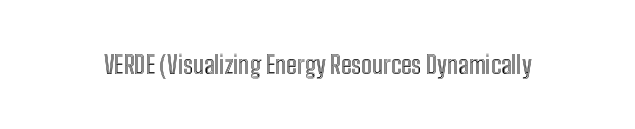
{"italic": "no", "underline": "no", "letter_spacing": "normal", "letter_spacing_em": 0.0, "glyph_px": 25}
